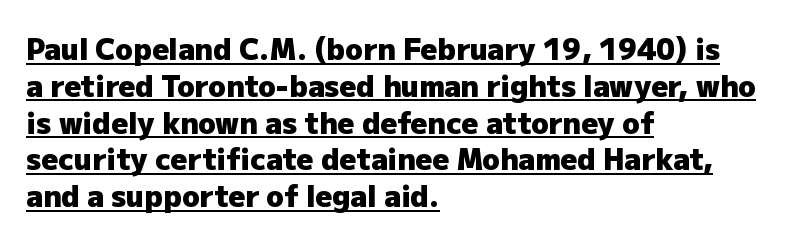
{"serif": "no", "italic": "no", "bold": "yes", "weight": "heavy", "width": "normal", "stroke_contrast": "low", "x_height": "medium", "monospaced": "no", "underline": "yes", "align": "left", "line_spacing": "normal", "line_spacing_ratio": 1.27, "letter_spacing": "normal", "letter_spacing_em": 0.0, "glyph_px": 29}
